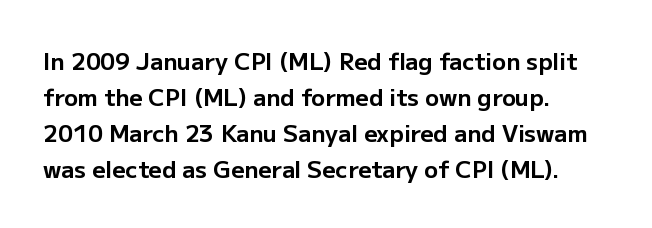
{"italic": "no", "bold": "yes", "underline": "no", "align": "left", "line_spacing": "normal", "line_spacing_ratio": 1.56, "letter_spacing": "normal", "letter_spacing_em": 0.0, "glyph_px": 23}
